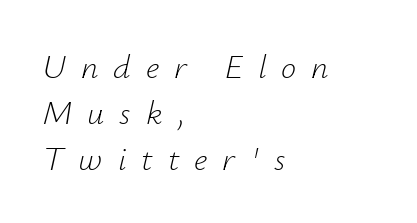
The image shows 34 px light type, italic (leaning right); set left-aligned, normal line spacing (1.36x), unusually wide letter spacing (+0.44 em), not underlined; low stroke contrast and a small x-height.
